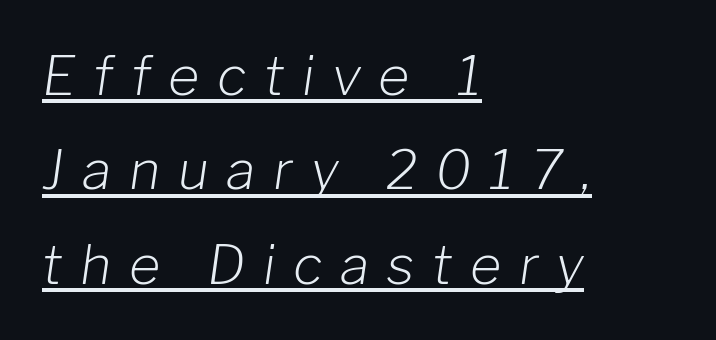
Q: Is the text bold? A: No.
Q: Is the text italic (slanted)? A: Yes, it leans right by about 8 degrees.
Q: Is the text underlined? A: Yes.
Q: How is the paragraph aligned? A: Left-aligned.
Q: Is the spacing between letters normal or unusually wide? A: Unusually wide.
Q: Width (condensed, normal, or wide)? A: Normal.
Q: Stroke contrast? A: Low.
Q: x-height? A: Medium.
Q: Monospaced? A: No.
